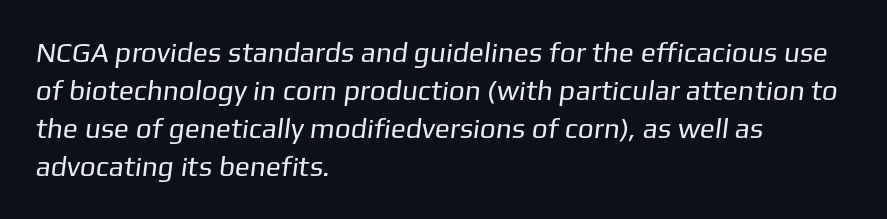
The image shows 28 px regular-weight sans-serif type; set left-aligned, normal line spacing (1.36x), normal letter spacing, not underlined; low stroke contrast and a medium x-height.
